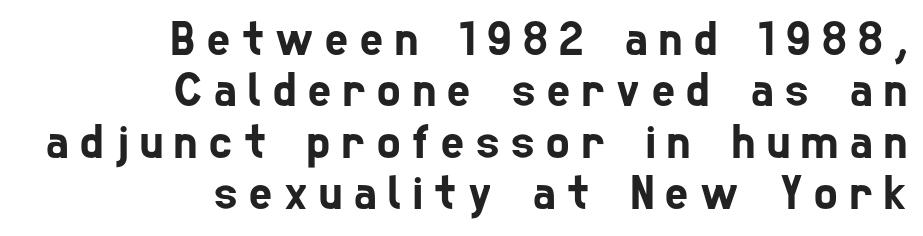
Q: Is the typeface a serif or a sans-serif typeface? A: Sans-serif.
Q: Is the text underlined? A: No.
Q: How is the paragraph aligned? A: Right-aligned.
Q: Is the spacing between letters normal or unusually wide? A: Unusually wide.
Q: Is the spacing between lines tight, normal or loose? A: Tight.
Q: Width (condensed, normal, or wide)? A: Condensed.
Q: Stroke contrast? A: Low.
Q: x-height? A: Medium.
Q: Monospaced? A: No.
